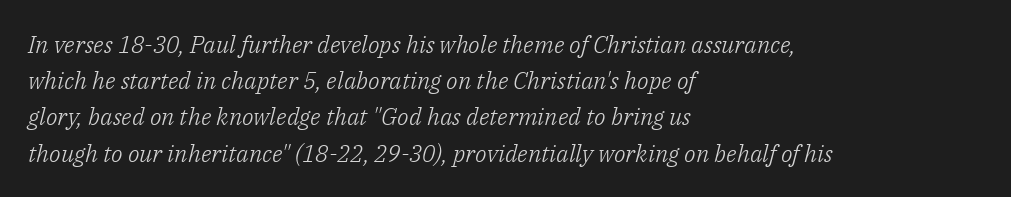
The image shows 24 px text type, italic (leaning right); set left-aligned, normal line spacing (1.51x), normal letter spacing, not underlined.
